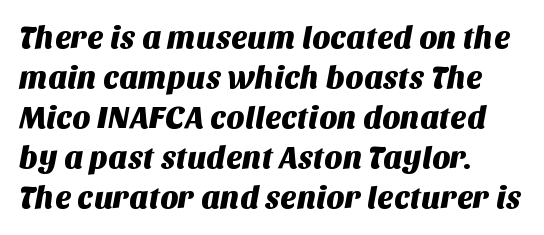
These lines are set flush left with a ragged right edge. No extra tracking has been applied to these lines. Check where the strokes stop: nothing finishes them off — pure sans. Line spacing here is normal. Here the designer chose a conventional face with non-uniform glyph widths. Quick note: underline off.
